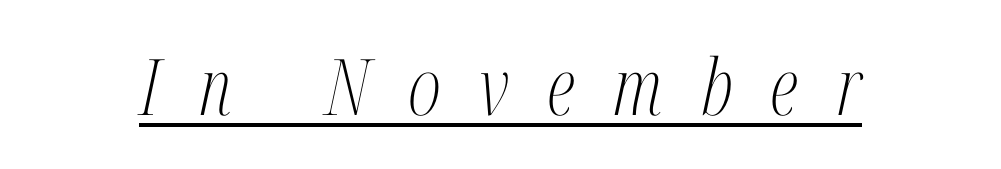
{"serif": "yes", "italic": "yes", "lean": "right", "slant_degrees": 12, "bold": "no", "weight": "light", "width": "condensed", "stroke_contrast": "medium", "x_height": "medium", "monospaced": "no", "underline": "yes", "letter_spacing": "wide", "letter_spacing_em": 0.49, "glyph_px": 78}
